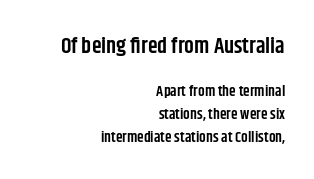
{"italic": "no", "bold": "semi", "underline": "no", "align": "right", "line_spacing": "normal", "line_spacing_ratio": 1.52, "letter_spacing": "normal", "letter_spacing_em": 0.0, "larger_block": "first", "size_ratio": 1.47, "glyph_px": 22}
